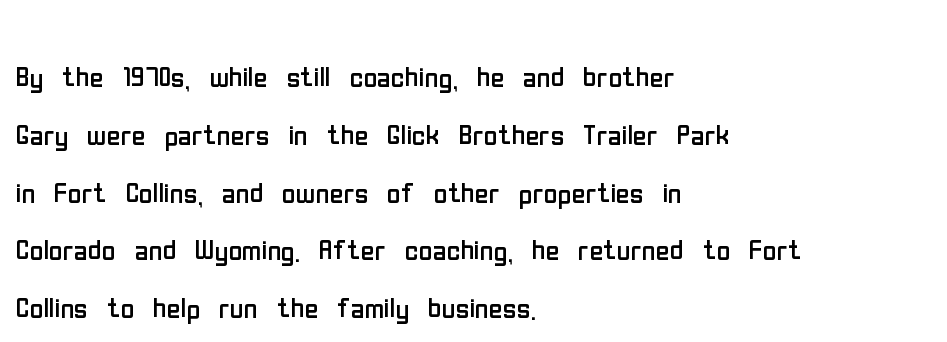
Plain, unruled lines of type. Does the copy run flush right? No — it runs flush left. Successive baselines arrive at the customary interval. Caption: face not bold, strokes unweighted.
